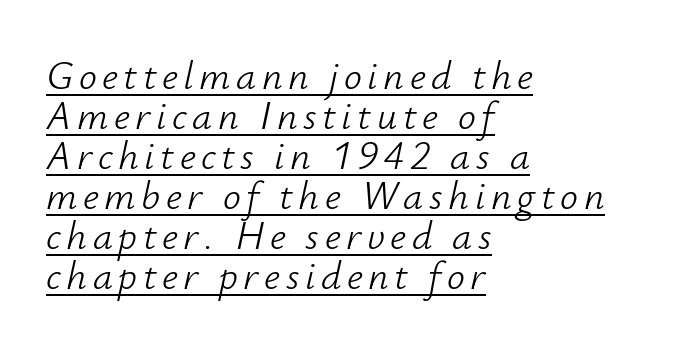
{"italic": "yes", "lean": "right", "slant_degrees": 12, "bold": "no", "weight": "light", "width": "normal", "stroke_contrast": "low", "x_height": "small", "monospaced": "no", "underline": "yes", "align": "left", "line_spacing": "tight", "line_spacing_ratio": 1.0, "glyph_px": 40}
